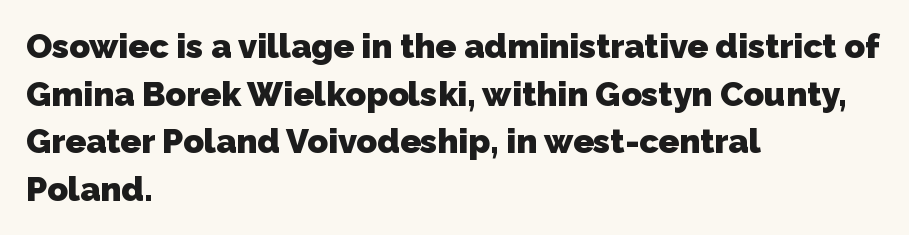
{"serif": "no", "bold": "yes", "weight": "heavy", "width": "normal", "stroke_contrast": "low", "x_height": "medium", "monospaced": "no", "underline": "no", "align": "left", "line_spacing": "normal", "line_spacing_ratio": 1.4, "letter_spacing": "normal", "letter_spacing_em": 0.0, "glyph_px": 34}
